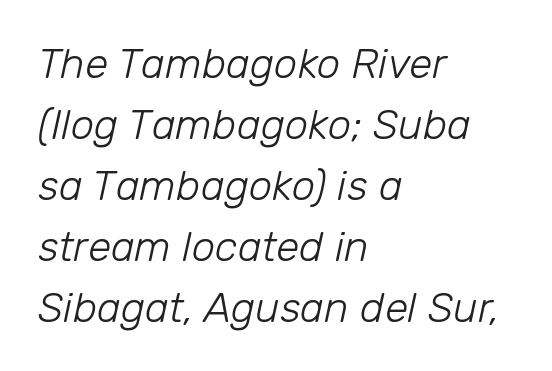
Q: Is the text bold? A: No.
Q: Is the text italic (slanted)? A: Yes, it leans right by about 12 degrees.
Q: Is the text underlined? A: No.
Q: How is the paragraph aligned? A: Left-aligned.
Q: Is the spacing between letters normal or unusually wide? A: Normal.
Q: Is the spacing between lines tight, normal or loose? A: Normal.
Q: Width (condensed, normal, or wide)? A: Normal.
Q: Stroke contrast? A: Low.
Q: x-height? A: Medium.
Q: Monospaced? A: No.
